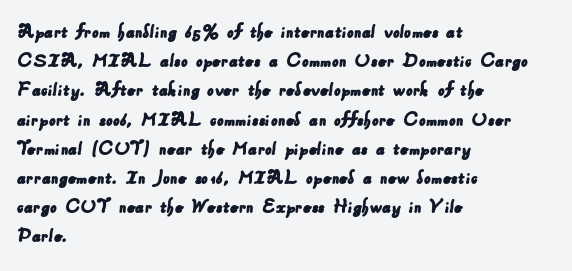
The gaps between neighbouring characters are ordinary and unremarkable. Compared with a centered layout, this one pins lines to the left instead. Decoration check: the copy has no underline. Baseline-to-baseline distance is the conventional proportion of letter height.
